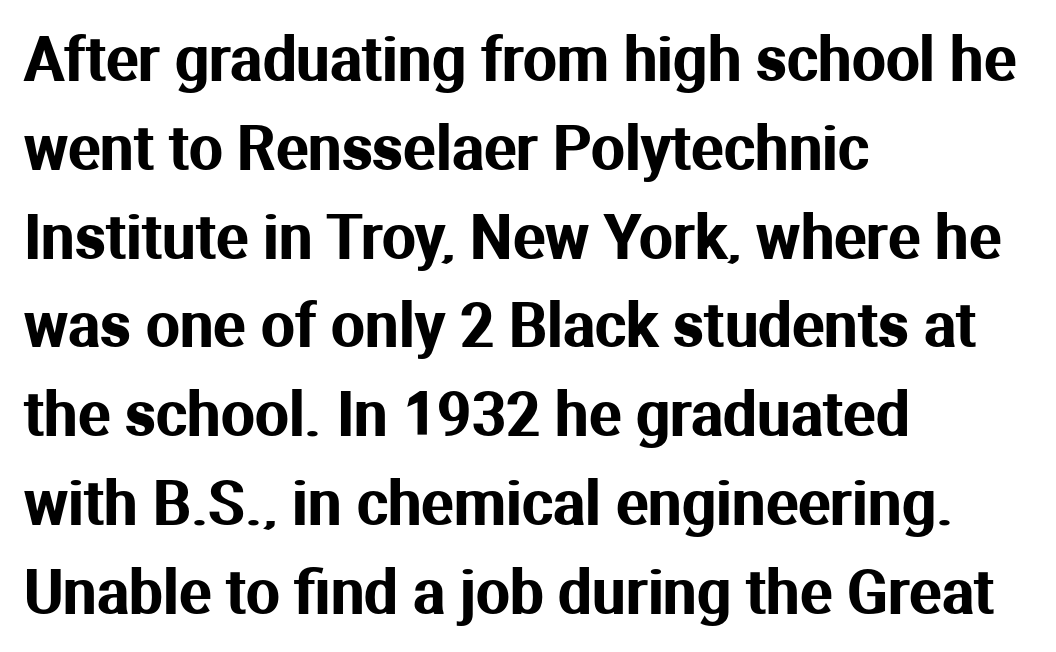
Q: Is the text italic (slanted)? A: No, it is upright.
Q: Is the typeface a serif or a sans-serif typeface? A: Sans-serif.
Q: Is the text underlined? A: No.
Q: How is the paragraph aligned? A: Left-aligned.
Q: Is the spacing between letters normal or unusually wide? A: Normal.
Q: Is the spacing between lines tight, normal or loose? A: Normal.
Q: Width (condensed, normal, or wide)? A: Normal.
Q: Stroke contrast? A: Medium.
Q: x-height? A: Medium.
Q: Monospaced? A: No.
